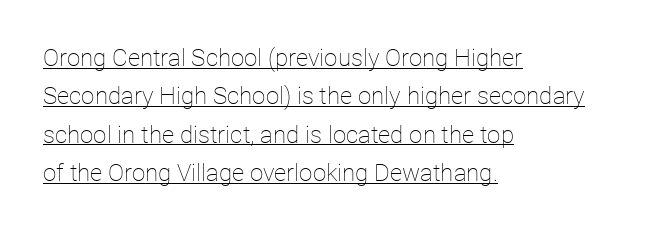
In CSS terms this would be text-align: left. You could call the tracking neutral — neither tight nor loose. Somebody hit Ctrl+U on this one — the words are underlined. Italic: no, the glyphs are upright roman.
